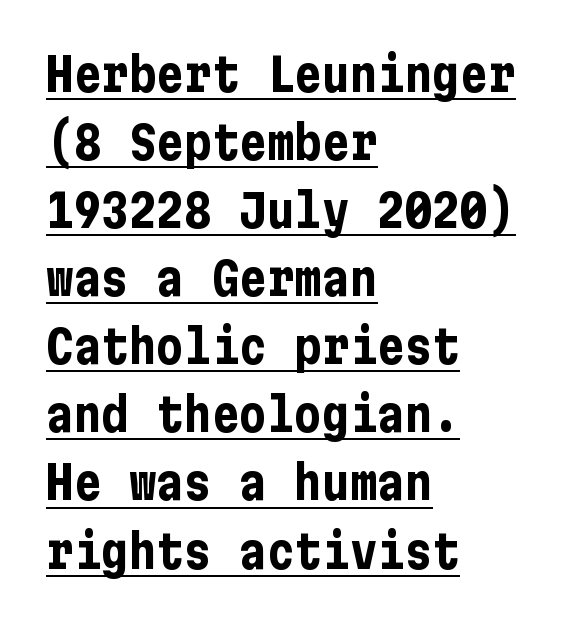
Summary of vertical rhythm: regular, with standard interline spacing. The designer went with a sans here, leaving each stem footless. The tracking reads as untouched default to a designer's eye. The lettering stays uniformly vertical, giving the passage a roman look. Caption: bold face, heavy strokes. If you drew a ruler down the left edge, every line would touch it.
